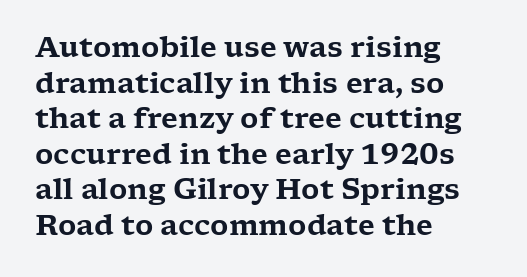
Q: Is the text italic (slanted)? A: No, it is upright.
Q: Is the typeface a serif or a sans-serif typeface? A: Serif.
Q: Is the text underlined? A: No.
Q: How is the paragraph aligned? A: Left-aligned.
Q: Is the spacing between letters normal or unusually wide? A: Normal.
Q: Is the spacing between lines tight, normal or loose? A: Normal.
Q: Width (condensed, normal, or wide)? A: Wide.
Q: Stroke contrast? A: Low.
Q: x-height? A: Medium.
Q: Monospaced? A: No.
